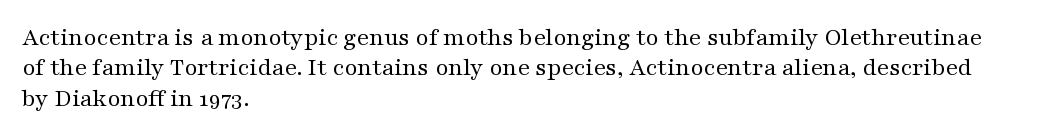
Q: Is the text bold? A: No.
Q: Is the text italic (slanted)? A: No, it is upright.
Q: Is the text underlined? A: No.
Q: How is the paragraph aligned? A: Left-aligned.
Q: Is the spacing between letters normal or unusually wide? A: Normal.
